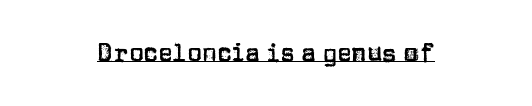
The image shows 24 px text type, upright; set centered, normal letter spacing, underlined.
